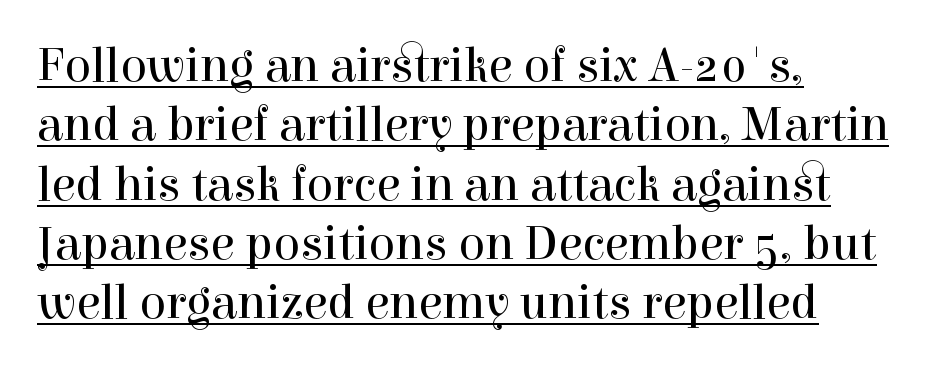
The image shows 49 px regular-weight serif type, upright; set left-aligned, line spacing 1.21x, normal letter spacing, underlined; a medium x-height.
